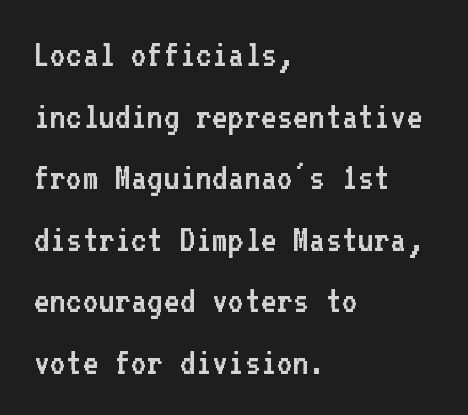
Q: Is the text bold? A: No.
Q: Is the text italic (slanted)? A: No, it is upright.
Q: Is the typeface a serif or a sans-serif typeface? A: Sans-serif.
Q: Is the text underlined? A: No.
Q: How is the paragraph aligned? A: Left-aligned.
Q: Is the spacing between letters normal or unusually wide? A: Normal.
Q: Is the spacing between lines tight, normal or loose? A: Normal.
Q: Width (condensed, normal, or wide)? A: Normal.
Q: Stroke contrast? A: Low.
Q: x-height? A: Medium.
Q: Monospaced? A: Yes.
